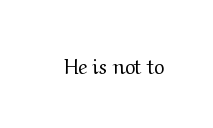
Q: Is the text bold? A: No.
Q: Is the text italic (slanted)? A: No, it is upright.
Q: Is the text underlined? A: No.
Q: Is the spacing between letters normal or unusually wide? A: Normal.
